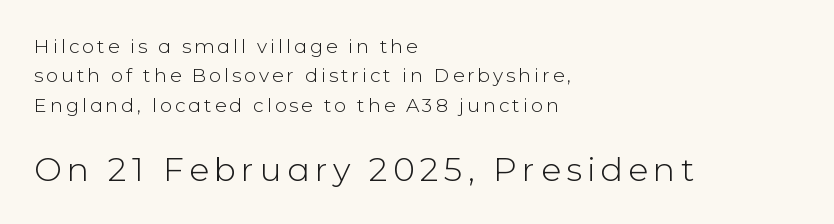
{"serif": "no", "italic": "no", "bold": "no", "weight": "light", "width": "normal", "stroke_contrast": "low", "x_height": "medium", "monospaced": "no", "underline": "no", "align": "left", "line_spacing": "normal", "line_spacing_ratio": 1.55, "larger_block": "second", "size_ratio": 1.74, "glyph_px": 33}
